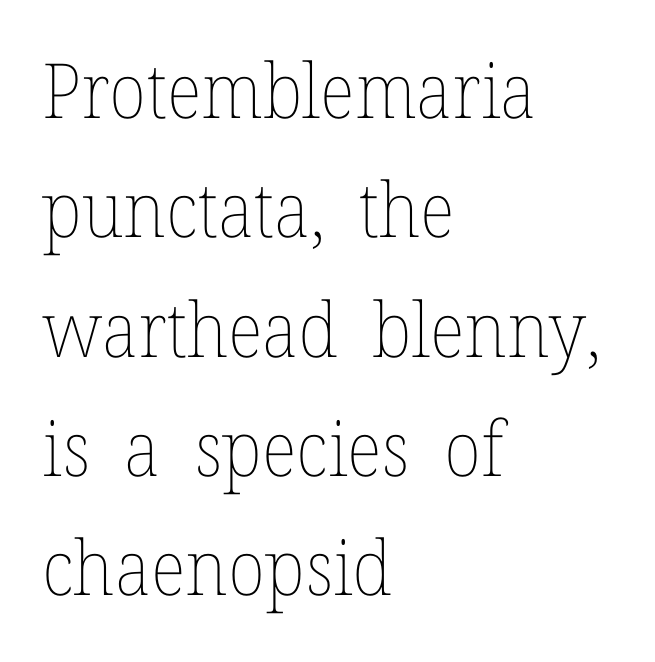
When letters stand straight like this, we call the style roman or upright. Do the characters align in a grid? No, the font is proportional. Vertical spacing — default. Caption: face not bold, strokes unweighted.
